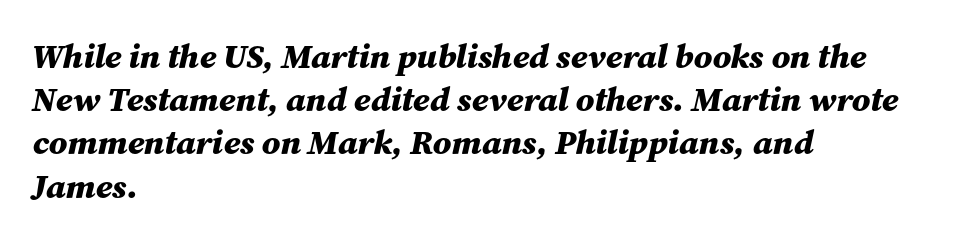
This sample is left-justified, so line endings fall wherever the words run out. Looking at the ascenders, they clearly lean. The gaps between neighbouring characters are ordinary and unremarkable. Evenly set lines give the paragraph a standard silhouette. Chunky letters — that's bold for sure.
